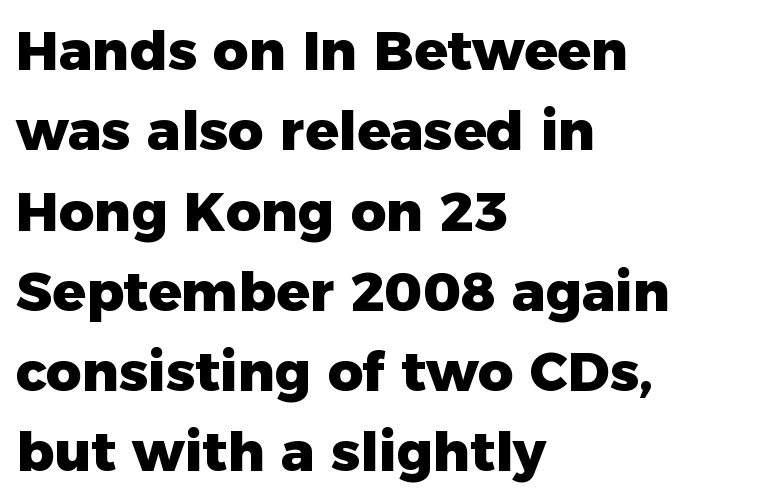
Q: Is the text bold? A: Yes.
Q: Is the text italic (slanted)? A: No, it is upright.
Q: Is the typeface a serif or a sans-serif typeface? A: Sans-serif.
Q: Is the text underlined? A: No.
Q: How is the paragraph aligned? A: Left-aligned.
Q: Is the spacing between letters normal or unusually wide? A: Normal.
Q: Is the spacing between lines tight, normal or loose? A: Normal.
Q: Width (condensed, normal, or wide)? A: Normal.
Q: Stroke contrast? A: Low.
Q: x-height? A: Medium.
Q: Monospaced? A: No.
